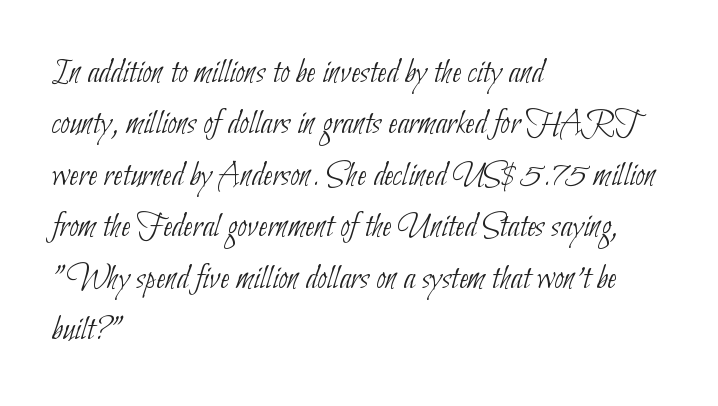
{"serif": "no", "bold": "no", "weight": "thin", "width": "condensed", "stroke_contrast": "low", "x_height": "small", "monospaced": "no", "underline": "no", "align": "left", "line_spacing": "normal", "line_spacing_ratio": 1.47, "letter_spacing": "normal", "letter_spacing_em": 0.0, "glyph_px": 35}
